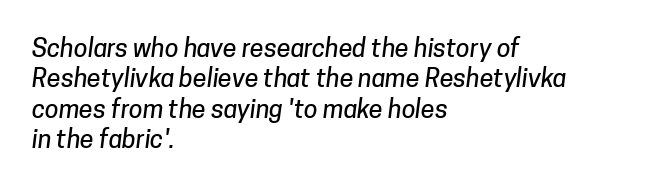
Q: Is the text underlined? A: No.
Q: How is the paragraph aligned? A: Left-aligned.
Q: Is the spacing between letters normal or unusually wide? A: Normal.
